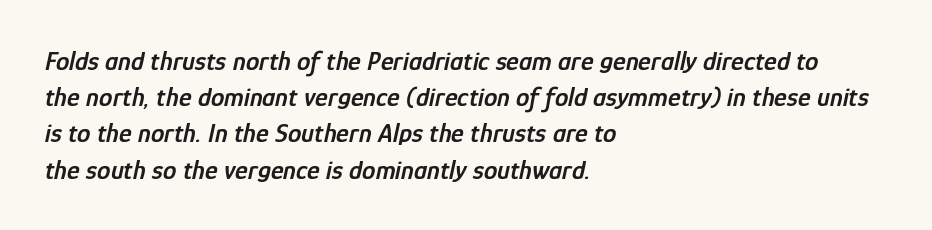
Compared with a centered layout, this one pins lines to the left instead. If you measured baseline to baseline, you'd find a middling distance. Its strokes are somewhat broadened, the hallmark of semibold type. The strip under each line holds only bare page.
